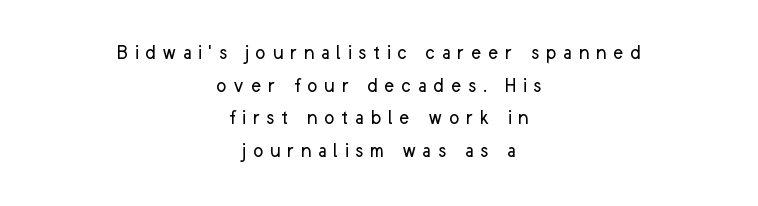
{"italic": "no", "bold": "no", "underline": "no", "align": "center", "line_spacing": "normal", "line_spacing_ratio": 1.48, "letter_spacing": "wide", "letter_spacing_em": 0.29, "glyph_px": 22}
